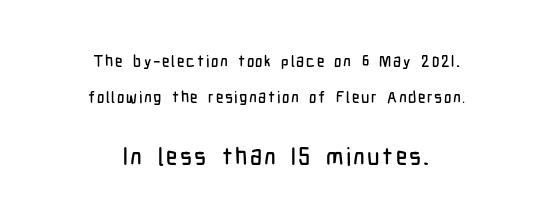
{"italic": "no", "underline": "no", "align": "center", "line_spacing": "loose", "line_spacing_ratio": 2.24, "larger_block": "second", "size_ratio": 1.5, "glyph_px": 24}
